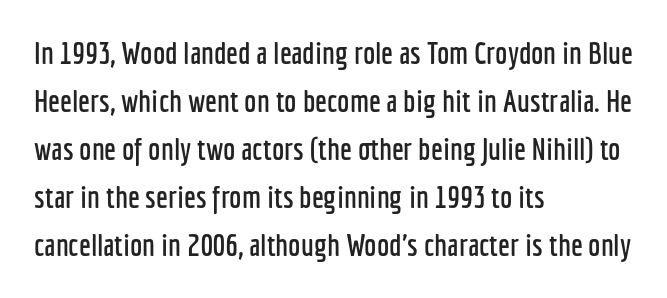
Q: Is the text italic (slanted)? A: No, it is upright.
Q: Is the typeface a serif or a sans-serif typeface? A: Sans-serif.
Q: Is the text underlined? A: No.
Q: How is the paragraph aligned? A: Left-aligned.
Q: Is the spacing between letters normal or unusually wide? A: Normal.
Q: Is the spacing between lines tight, normal or loose? A: Normal.
Q: Width (condensed, normal, or wide)? A: Condensed.
Q: Stroke contrast? A: Low.
Q: x-height? A: Medium.
Q: Monospaced? A: No.
